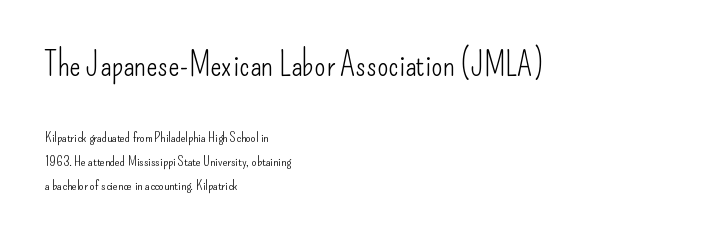
The image shows 33 px light, condensed sans-serif type, upright; set left-aligned, line spacing 1.72x, normal letter spacing, not underlined; the first (top) block is 2.36x larger; low stroke contrast and a small x-height.
